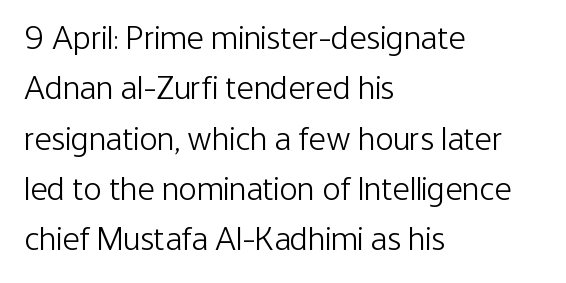
Q: Is the text bold? A: No.
Q: Is the text italic (slanted)? A: No, it is upright.
Q: Is the typeface a serif or a sans-serif typeface? A: Sans-serif.
Q: Is the text underlined? A: No.
Q: How is the paragraph aligned? A: Left-aligned.
Q: Is the spacing between letters normal or unusually wide? A: Normal.
Q: Is the spacing between lines tight, normal or loose? A: Normal.
Q: Width (condensed, normal, or wide)? A: Condensed.
Q: Stroke contrast? A: Low.
Q: x-height? A: Medium.
Q: Monospaced? A: No.
